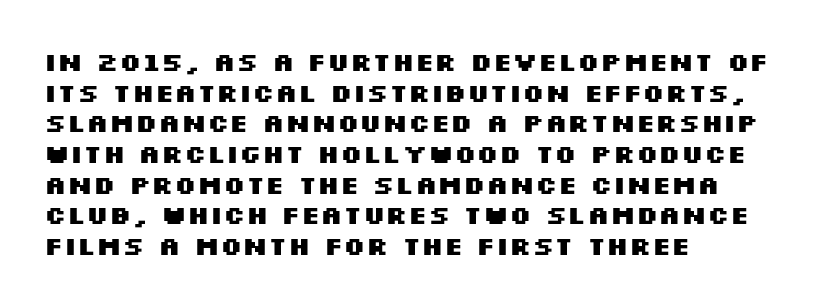
Q: Is the text bold? A: Yes.
Q: Is the text italic (slanted)? A: No, it is upright.
Q: Is the text underlined? A: No.
Q: How is the paragraph aligned? A: Left-aligned.
Q: Is the spacing between letters normal or unusually wide? A: Normal.
